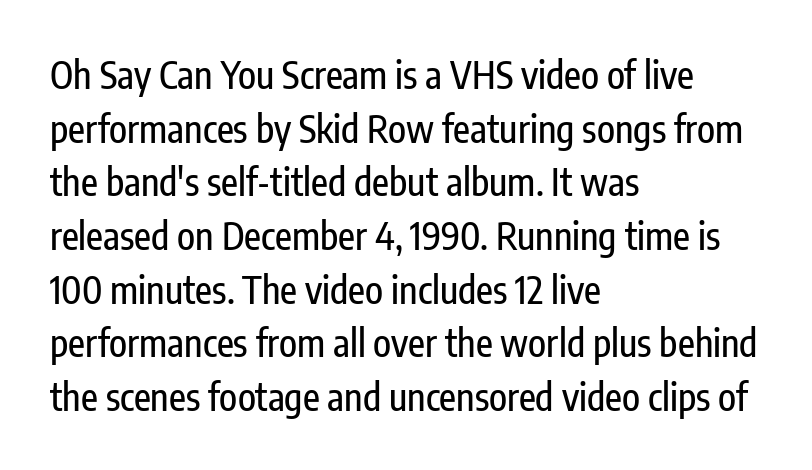
The image shows 37 px condensed sans-serif type, upright; set left-aligned, normal line spacing (1.45x), normal letter spacing, not underlined; low stroke contrast and a medium x-height.
